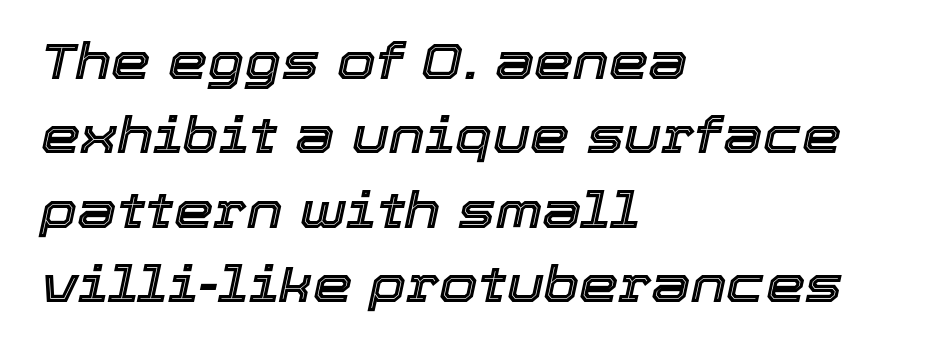
Q: Is the text italic (slanted)? A: Yes, it leans right by about 12 degrees.
Q: Is the text underlined? A: No.
Q: How is the paragraph aligned? A: Left-aligned.
Q: Is the spacing between letters normal or unusually wide? A: Normal.
Q: Is the spacing between lines tight, normal or loose? A: Normal.
Q: Width (condensed, normal, or wide)? A: Normal.
Q: x-height? A: Medium.
Q: Monospaced? A: No.
